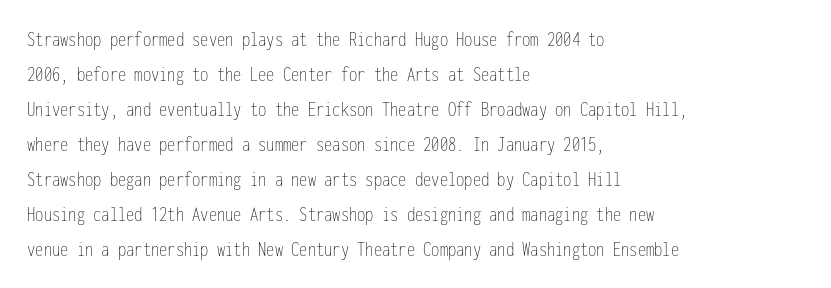
Every stem runs plumb, perpendicular to the baseline. Ink coverage per letter is moderate at most. Does extra space separate the letters? No, they use regular spacing. Line starts are locked; line ends wander. If you measured baseline to baseline, you'd find a middling distance.
